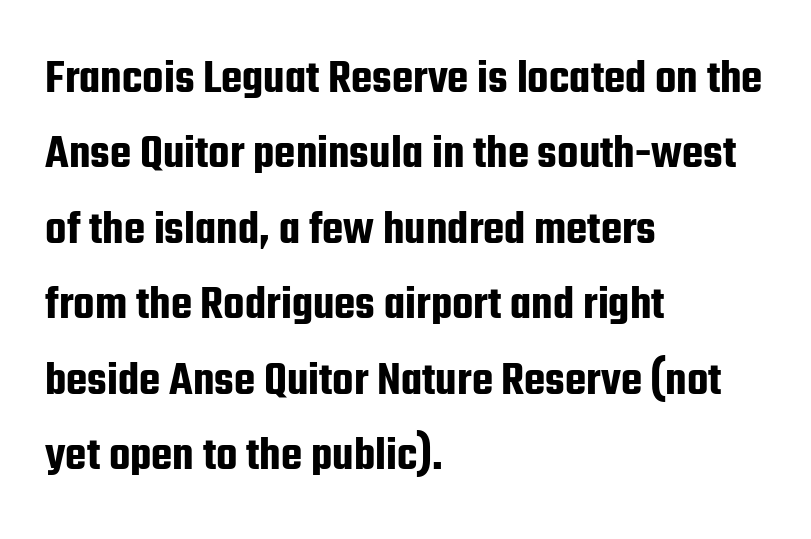
Q: Is the text italic (slanted)? A: No, it is upright.
Q: Is the typeface a serif or a sans-serif typeface? A: Sans-serif.
Q: Is the text underlined? A: No.
Q: How is the paragraph aligned? A: Left-aligned.
Q: Is the spacing between letters normal or unusually wide? A: Normal.
Q: Is the spacing between lines tight, normal or loose? A: Normal.
Q: Width (condensed, normal, or wide)? A: Condensed.
Q: Stroke contrast? A: Low.
Q: x-height? A: Medium.
Q: Monospaced? A: No.
